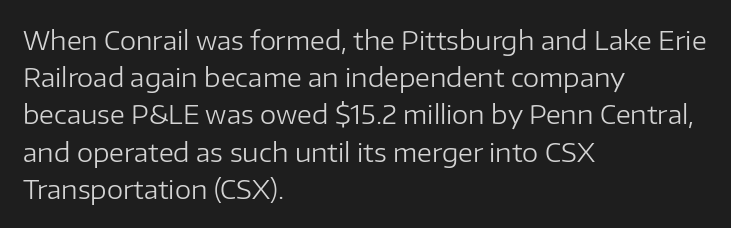
The image shows 26 px text type, upright; set left-aligned, normal line spacing (1.43x), normal letter spacing, not underlined.
